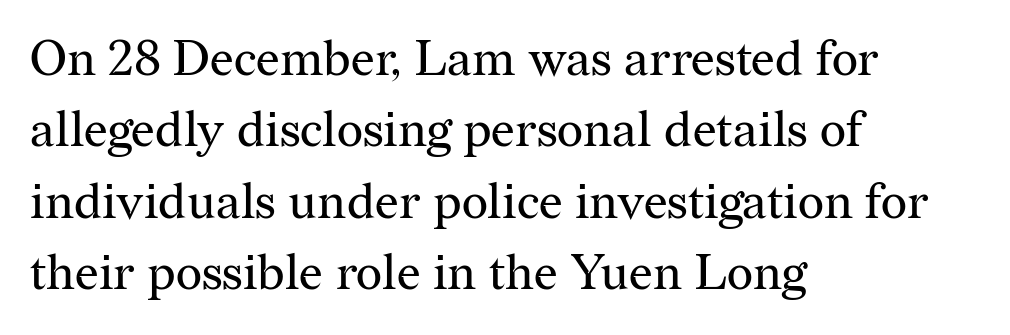
Are there feet on the stems? There are — it's a serif. Every character sits straight up, as roman type does. Note the varied advance widths — an 'i' is clearly narrower than an 'm'. Caption: face not bold, strokes unweighted. Compared with typical paragraphs, the rows here are spaced about the same. Words float on clear page, feet unadorned.
